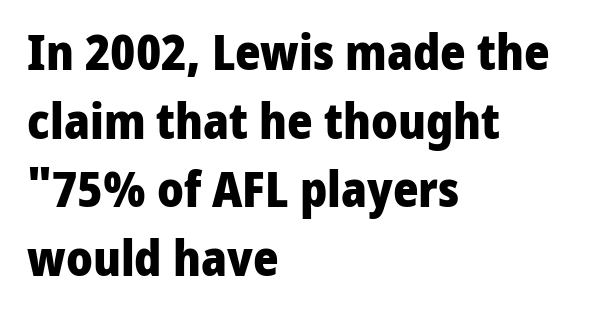
The passage shown is not underscored anywhere. These lines carry a lot of weight — the face is fully bold. Each letter's strokes conclude bluntly, with no projecting serifs. Vertical strokes here are truly vertical. Do the characters align in a grid? No, the font is proportional.
